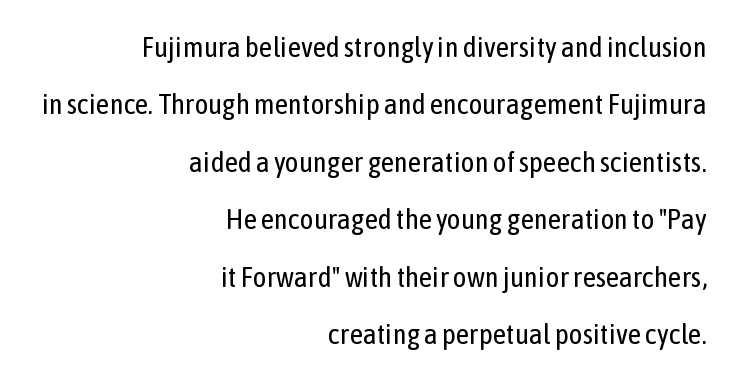
Q: Is the text bold? A: No.
Q: Is the text italic (slanted)? A: No, it is upright.
Q: Is the typeface a serif or a sans-serif typeface? A: Sans-serif.
Q: Is the text underlined? A: No.
Q: How is the paragraph aligned? A: Right-aligned.
Q: Is the spacing between letters normal or unusually wide? A: Normal.
Q: Is the spacing between lines tight, normal or loose? A: Loose.
Q: Width (condensed, normal, or wide)? A: Condensed.
Q: Stroke contrast? A: Low.
Q: x-height? A: Medium.
Q: Monospaced? A: No.
